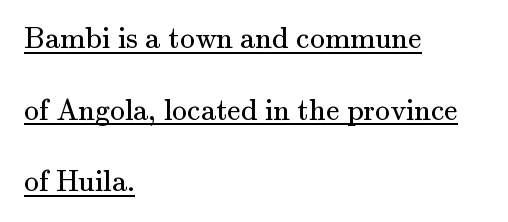
Q: Is the text bold? A: No.
Q: Is the text italic (slanted)? A: No, it is upright.
Q: Is the typeface a serif or a sans-serif typeface? A: Serif.
Q: Is the text underlined? A: Yes.
Q: How is the paragraph aligned? A: Left-aligned.
Q: Is the spacing between letters normal or unusually wide? A: Normal.
Q: Is the spacing between lines tight, normal or loose? A: Loose.
Q: Width (condensed, normal, or wide)? A: Normal.
Q: Stroke contrast? A: Medium.
Q: x-height? A: Small.
Q: Monospaced? A: No.
